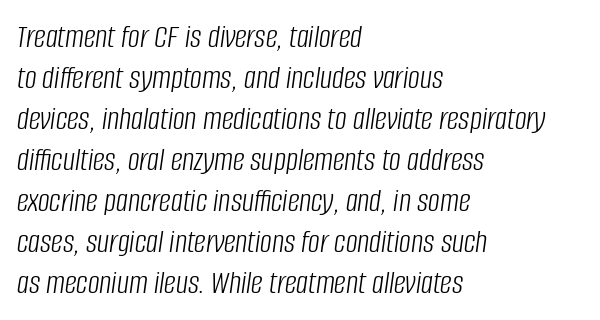
Glyph-to-glyph distance matches everyday printed text. Think of a printed novel: that variable character pitch is what you see here. Horizontally, the lines are justified to the leading edge only. The specimen reads as italic at a glance. The passage shown is not bold in any degree. Nobody drew a line under any word here.
